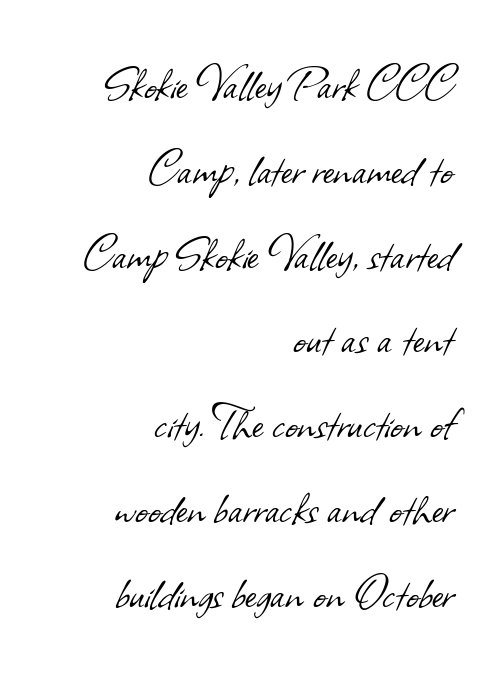
Q: Is the text bold? A: No.
Q: Is the typeface a serif or a sans-serif typeface? A: Sans-serif.
Q: Is the text underlined? A: No.
Q: How is the paragraph aligned? A: Right-aligned.
Q: Is the spacing between letters normal or unusually wide? A: Normal.
Q: Is the spacing between lines tight, normal or loose? A: Normal.
Q: Width (condensed, normal, or wide)? A: Normal.
Q: Stroke contrast? A: Low.
Q: x-height? A: Small.
Q: Monospaced? A: No.
